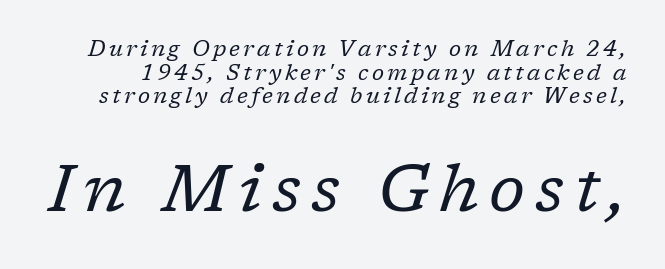
Q: Is the text bold? A: No.
Q: Is the text italic (slanted)? A: Yes, it leans right by about 17 degrees.
Q: Is the typeface a serif or a sans-serif typeface? A: Serif.
Q: Is the text underlined? A: No.
Q: Is the spacing between lines tight, normal or loose? A: Tight.
Q: Which block of text is set in a larger size, the first (top) or the second (bottom)? A: The second (bottom) one.
Q: Width (condensed, normal, or wide)? A: Normal.
Q: Stroke contrast? A: Low.
Q: x-height? A: Medium.
Q: Monospaced? A: No.
